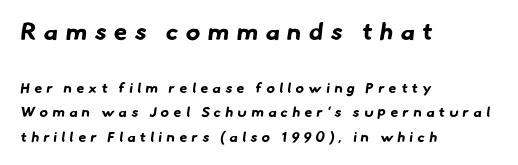
{"bold": "yes", "underline": "no", "align": "left", "line_spacing_ratio": 1.74, "letter_spacing": "wide", "letter_spacing_em": 0.32, "larger_block": "first", "size_ratio": 1.71, "glyph_px": 24}
